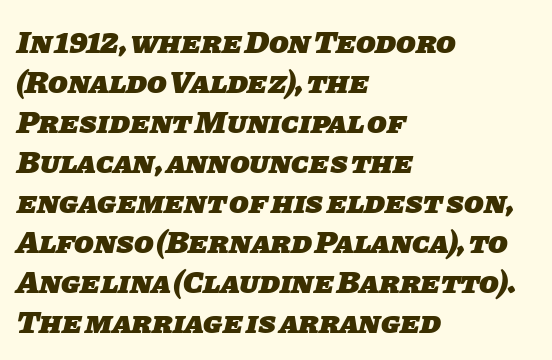
Does the weight exceed regular? Yes, all the way to bold. Standard letterfit; no display-style spreading of the glyphs. These lines are rendered in a variable-pitch font. The line-height multiplier appears to be the usual default.
